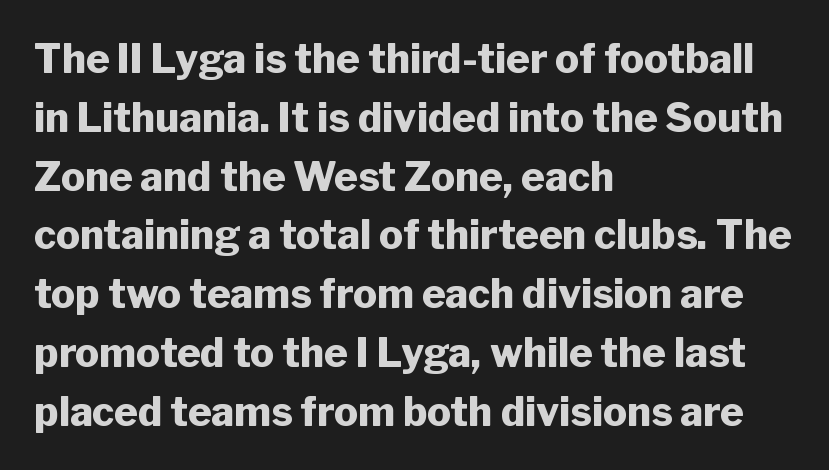
The image shows 40 px heavy sans-serif type, upright; set left-aligned, normal line spacing (1.47x), normal letter spacing, not underlined; low stroke contrast and a medium x-height.
